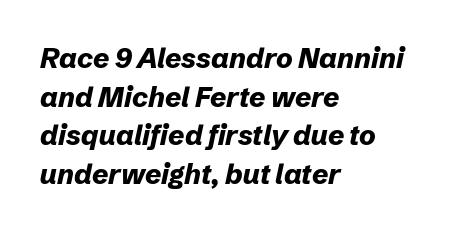
The line texture is even and compact thanks to regular tracking. Horizontal bands of white between lines are of average thickness. Strong, thick strokes mark this as bold type. The rag falls on the right side of this text block. Words float on clear page, feet unadorned.
